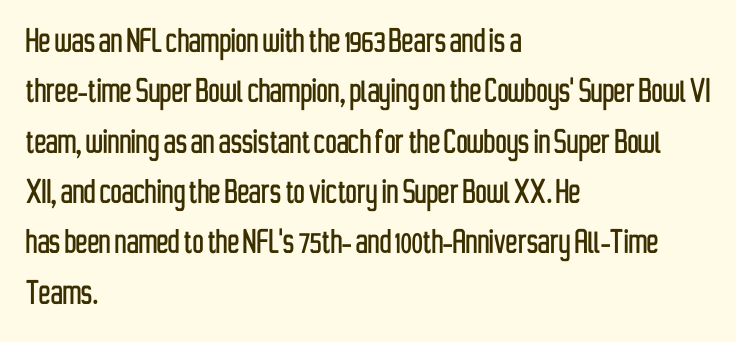
{"serif": "no", "italic": "no", "width": "condensed", "stroke_contrast": "low", "x_height": "medium", "monospaced": "no", "underline": "no", "align": "left", "line_spacing": "normal", "line_spacing_ratio": 1.29, "letter_spacing": "normal", "letter_spacing_em": 0.0, "glyph_px": 39}
